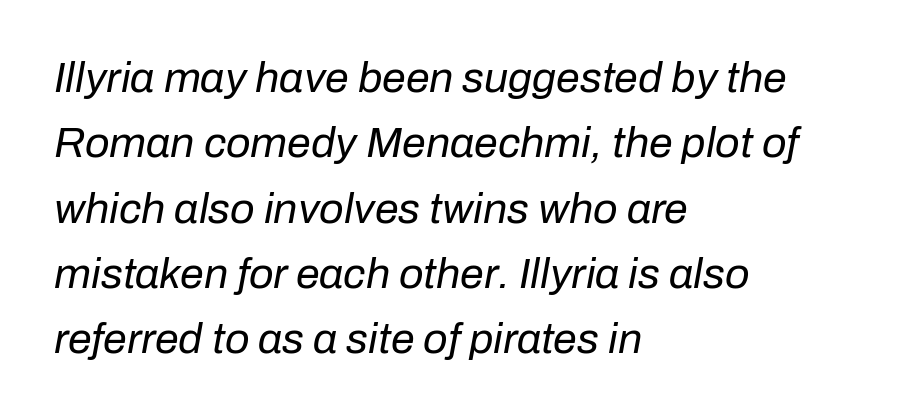
{"italic": "yes", "lean": "right", "slant_degrees": 10, "bold": "no", "weight": "regular", "width": "normal", "stroke_contrast": "low", "x_height": "medium", "monospaced": "no", "underline": "no", "align": "left", "line_spacing": "normal", "line_spacing_ratio": 1.52, "letter_spacing": "normal", "letter_spacing_em": 0.0, "glyph_px": 43}
